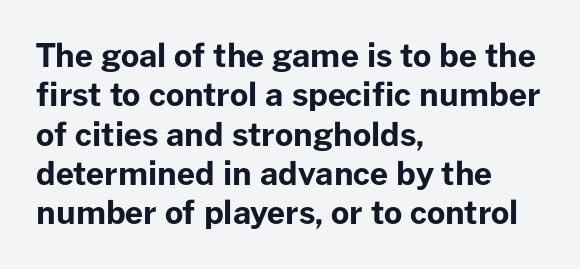
Quick note: underline off. Line starts are locked; line ends wander. Each letter keeps its own natural width here, so spacing adapts to shape. Its strokes are broad and dark, the hallmark of bold type.
